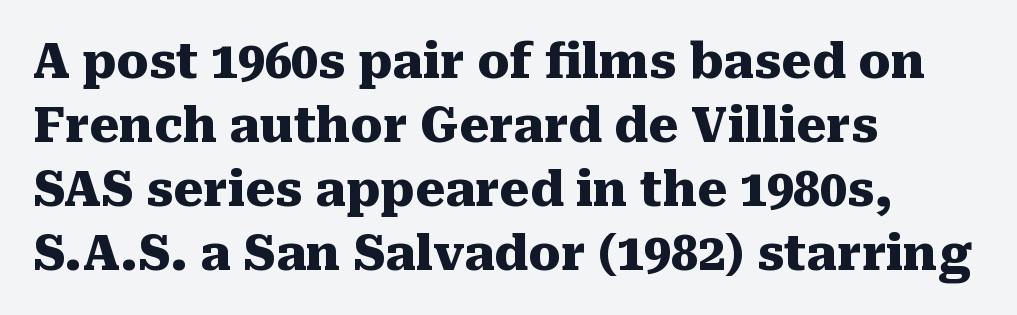
The gap between lines stays unmarked. Glyph-to-glyph distance matches everyday printed text. Heavy, bold letterforms. Note the varied advance widths — an 'i' is clearly narrower than an 'm'. The axis of the letterforms is exactly vertical. Is this a sans? No — the strokes have serifs.
